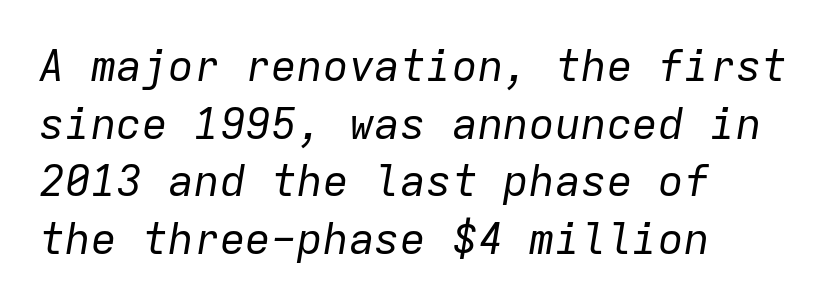
This sample keeps an unexceptional amount of space between lines. Has an underline been added? It has not. Stroke thickness stays within the range of a standard reading face or lighter. A student would call this left alignment; a typographer would say flush left, rag right. The axis of the letterforms is tilted away from vertical.
